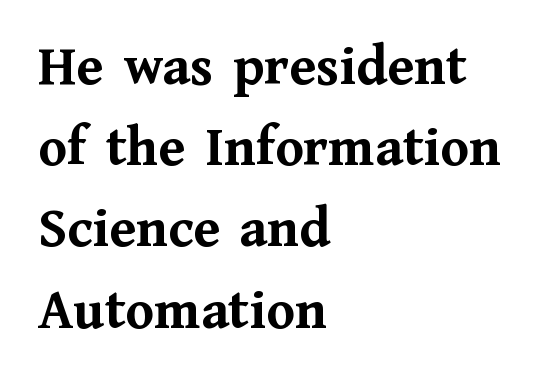
{"serif": "yes", "italic": "no", "bold": "yes", "weight": "semibold", "width": "normal", "stroke_contrast": "medium", "x_height": "medium", "monospaced": "no", "underline": "no", "align": "left", "line_spacing": "normal", "line_spacing_ratio": 1.4, "letter_spacing": "normal", "letter_spacing_em": 0.0, "glyph_px": 58}
